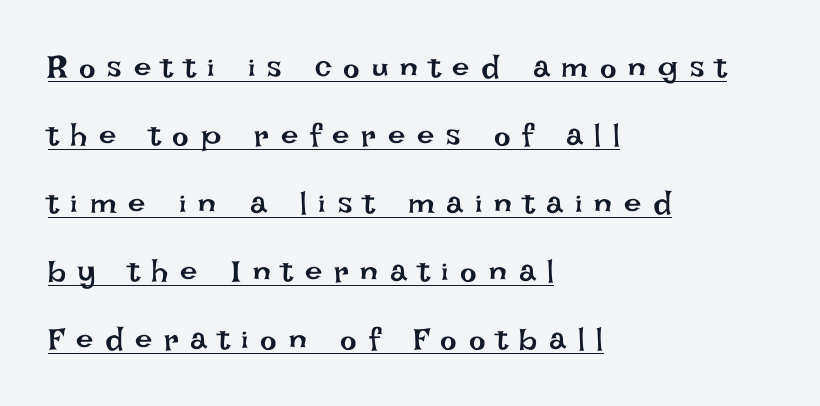
Q: Is the text bold? A: No.
Q: Is the text italic (slanted)? A: No, it is upright.
Q: Is the text underlined? A: Yes.
Q: How is the paragraph aligned? A: Left-aligned.
Q: Is the spacing between letters normal or unusually wide? A: Unusually wide.
Q: Is the spacing between lines tight, normal or loose? A: Loose.
Q: Width (condensed, normal, or wide)? A: Normal.
Q: Stroke contrast? A: Low.
Q: x-height? A: Large.
Q: Monospaced? A: No.
